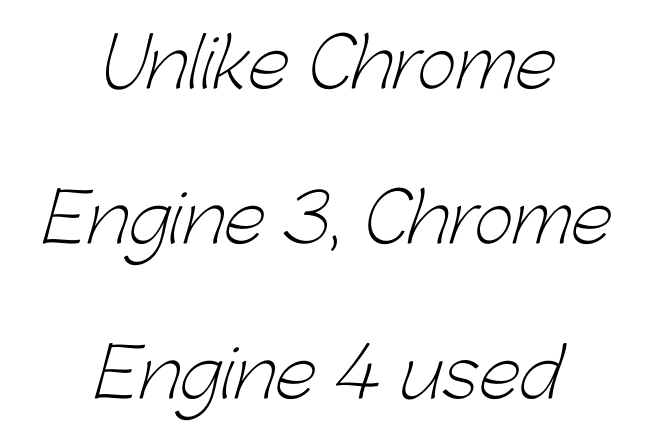
The image shows 68 px light sans-serif type; set centered, loose line spacing (2.28x), normal letter spacing, not underlined; low stroke contrast and a medium x-height.
